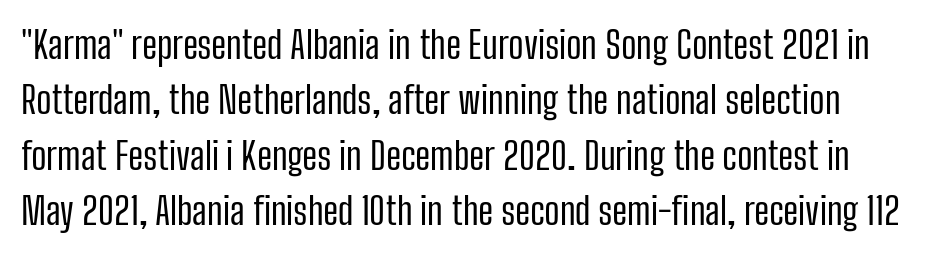
Each letter keeps its own natural width here, so spacing adapts to shape. Words float on clear page, feet unadorned. This is the regular roman posture of the typeface. Leading: standard. No letter is thick-stroked: the sample isn't bold.
